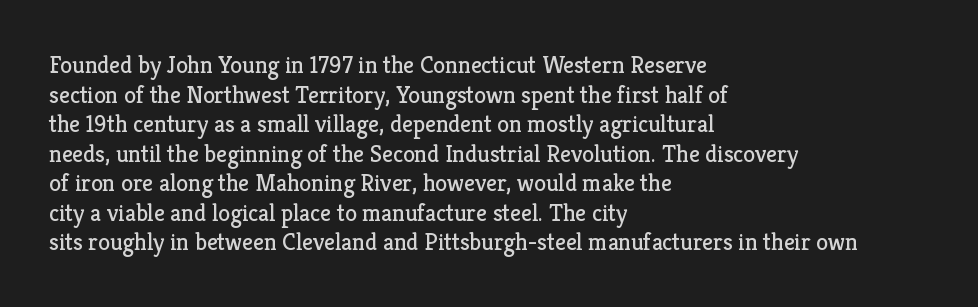
Q: Is the text bold? A: No.
Q: Is the text italic (slanted)? A: No, it is upright.
Q: Is the text underlined? A: No.
Q: How is the paragraph aligned? A: Left-aligned.
Q: Is the spacing between letters normal or unusually wide? A: Normal.
